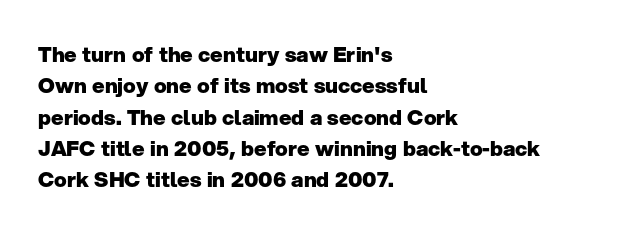
{"italic": "no", "bold": "yes", "underline": "no", "align": "left", "line_spacing": "normal", "line_spacing_ratio": 1.49, "letter_spacing": "normal", "letter_spacing_em": 0.0, "glyph_px": 21}
